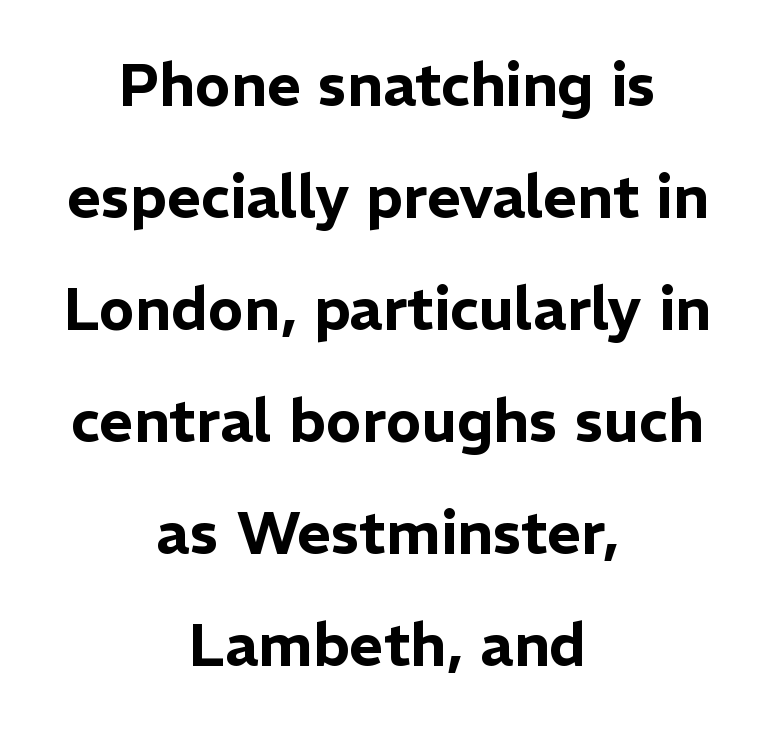
{"serif": "no", "italic": "no", "width": "normal", "stroke_contrast": "low", "x_height": "medium", "monospaced": "no", "underline": "no", "align": "center", "line_spacing": "loose", "line_spacing_ratio": 1.9, "letter_spacing": "normal", "letter_spacing_em": 0.0, "glyph_px": 59}
